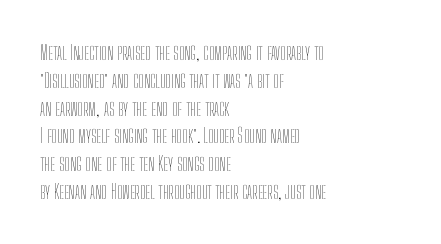
Nothing heavy about these letters — not bold at all. Compared with a centered layout, this one pins lines to the left instead. Spacing between characters is what you'd get straight out of the box. Posture: vertical. Anything drawn beneath the words? Only blank space.
